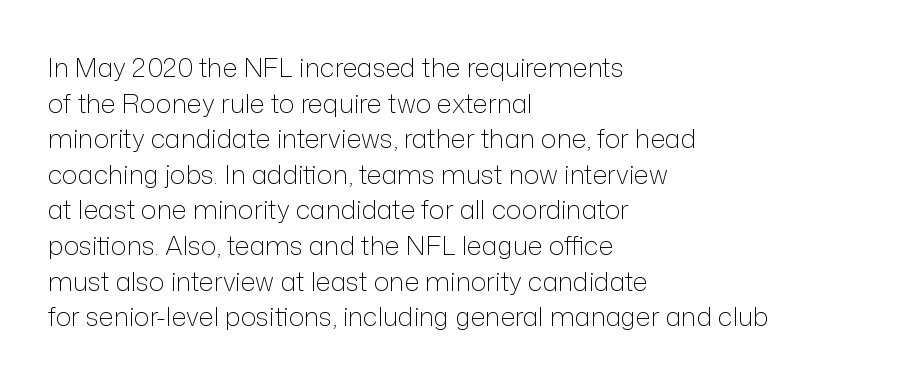
The line texture is even and compact thanks to regular tracking. Honestly, the row spacing looks completely unremarkable. Every row of glyphs begins at an identical x-position on the left. The letters stand straight up with perfectly vertical stems. Stroke thickness stays within the range of a standard reading face or lighter. Unmarked baselines from the first word to the last.
